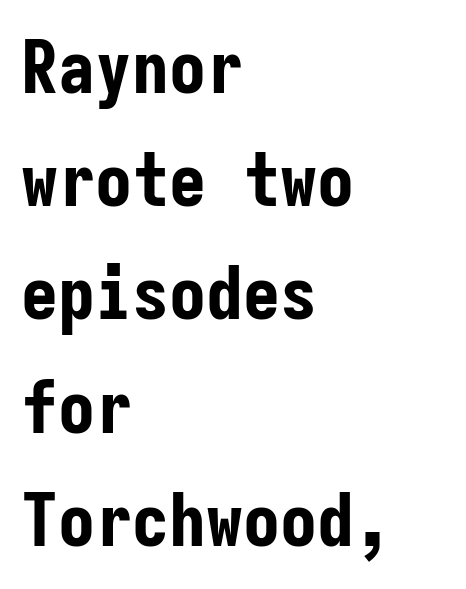
Type style note: lacks serifs. In CSS terms this would be text-align: left. This sample uses plain, unmodified letter spacing. These lines were composed using upright roman letters.
